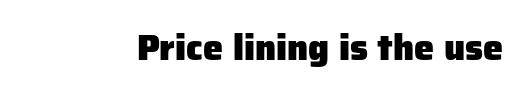
Look at the tracking — it's just the regular setting, nothing added. The strip under each line holds only bare page. Italic? Not at all — the glyphs are vertical. Are there feet on the stems? There aren't — it's a sans. The rendering uses natural spacing where letterforms have individual widths. Strong, thick strokes mark this as bold type.
